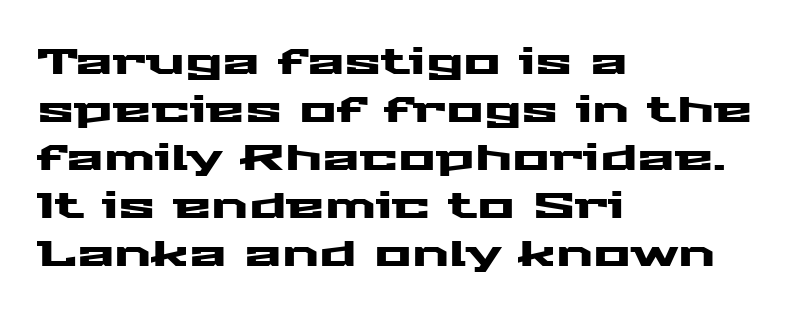
{"serif": "no", "italic": "no", "width": "wide", "stroke_contrast": "medium", "x_height": "medium", "monospaced": "no", "underline": "no", "align": "left", "line_spacing": "normal", "line_spacing_ratio": 1.37, "letter_spacing": "normal", "letter_spacing_em": 0.0, "glyph_px": 35}
